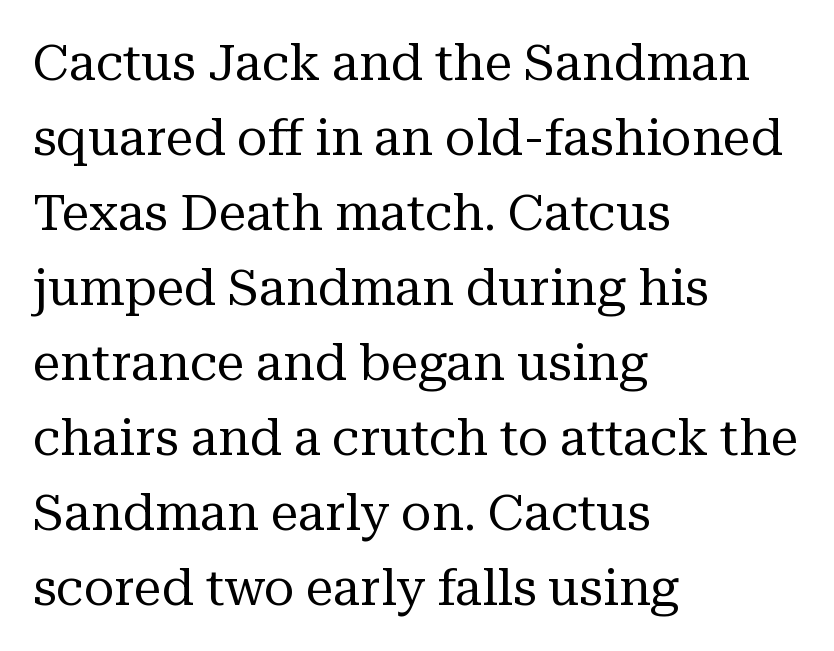
The image shows 50 px regular-weight serif type, upright; set left-aligned, normal line spacing (1.5x), normal letter spacing, not underlined; medium stroke contrast and a medium x-height.
